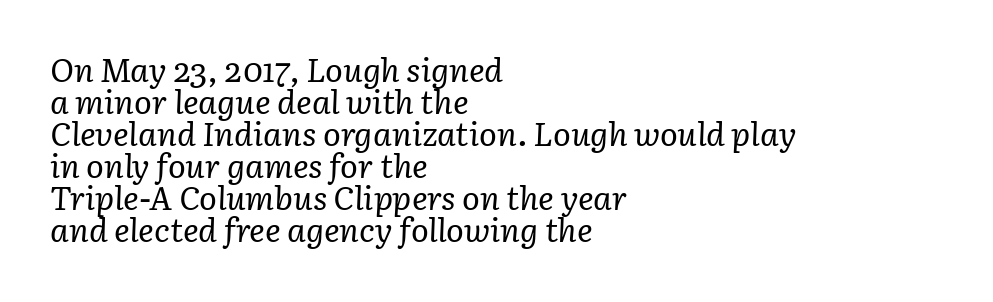
{"serif": "yes", "italic": "yes", "lean": "right", "slant_degrees": 3, "bold": "no", "weight": "regular", "width": "normal", "stroke_contrast": "low", "x_height": "medium", "monospaced": "no", "underline": "no", "align": "left", "line_spacing": "tight", "line_spacing_ratio": 0.97, "letter_spacing": "normal", "letter_spacing_em": 0.0, "glyph_px": 33}
